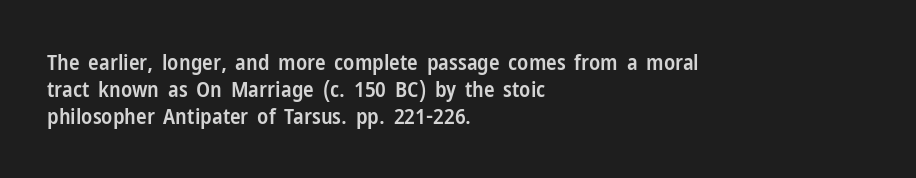
{"italic": "no", "bold": "semi", "underline": "no", "align": "left", "line_spacing_ratio": 1.22, "letter_spacing": "normal", "letter_spacing_em": 0.0, "glyph_px": 22}
